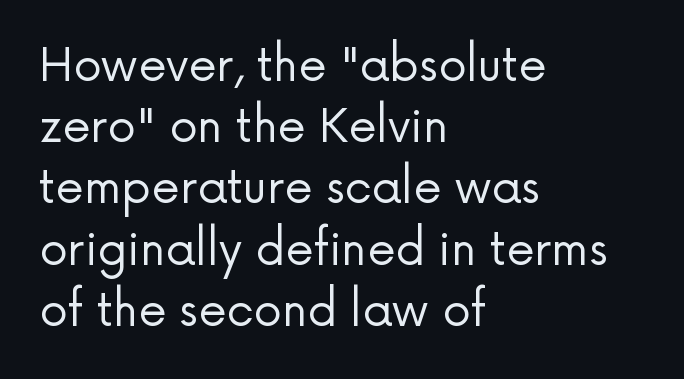
Leading: standard. The line texture is even and compact thanks to regular tracking. No italicization has been applied; the sample stays upright. The foot of each line stays bare and open. The typeface chosen for these lines omits serifs. The letters advance in unequal steps, a hallmark of proportional type.
